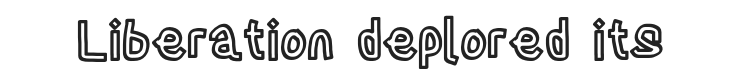
Words appear dense and cohesive because spacing is normal. Letters rest on an invisible, unmarked baseline. A roman cut, with each character standing at attention. Varying glyph widths throughout — classic text-font behaviour.
